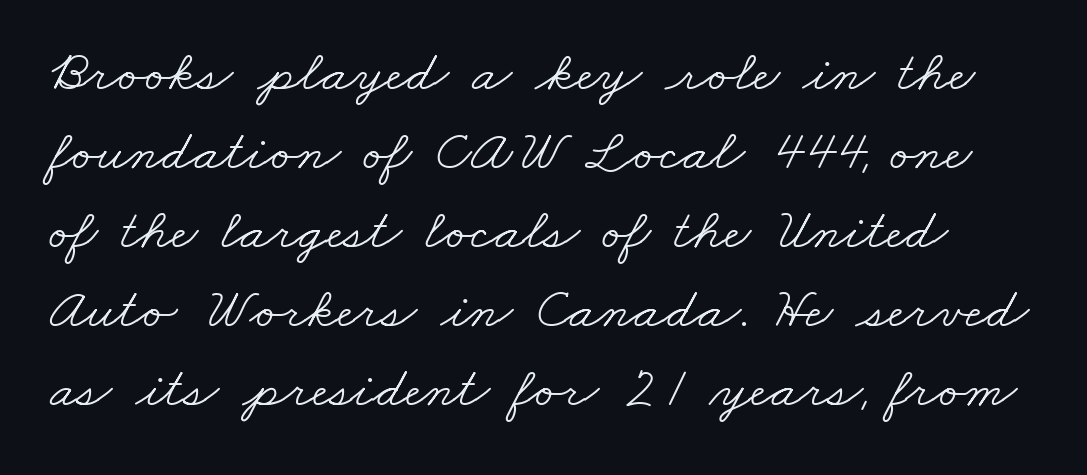
Q: Is the text bold? A: No.
Q: Is the typeface a serif or a sans-serif typeface? A: Serif.
Q: Is the text underlined? A: No.
Q: Is the spacing between letters normal or unusually wide? A: Normal.
Q: Is the spacing between lines tight, normal or loose? A: Normal.
Q: Width (condensed, normal, or wide)? A: Wide.
Q: Stroke contrast? A: Low.
Q: x-height? A: Small.
Q: Monospaced? A: No.
